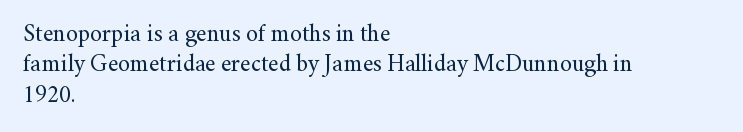
Q: Is the text bold? A: No.
Q: Is the text italic (slanted)? A: No, it is upright.
Q: Is the text underlined? A: No.
Q: How is the paragraph aligned? A: Left-aligned.
Q: Is the spacing between letters normal or unusually wide? A: Normal.
Q: Is the spacing between lines tight, normal or loose? A: Normal.
